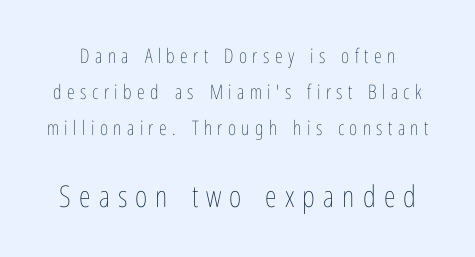
The image shows 30 px thin, condensed type, upright; set line spacing 1.81x, unusually wide letter spacing (+0.27 em), not underlined; the second (bottom) block is 1.5x larger; low stroke contrast and a medium x-height.
